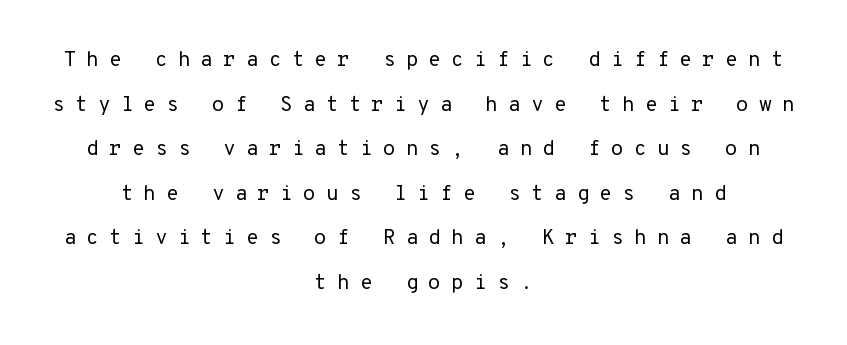
{"italic": "no", "bold": "no", "underline": "no", "align": "center", "line_spacing": "loose", "line_spacing_ratio": 2.12, "letter_spacing": "wide", "letter_spacing_em": 0.47, "glyph_px": 21}
